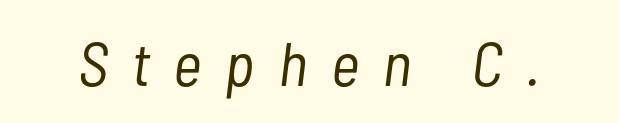
The image shows 62 px light, condensed type, italic (leaning right); set unusually wide letter spacing (+0.39 em), not underlined; low stroke contrast and a medium x-height.
